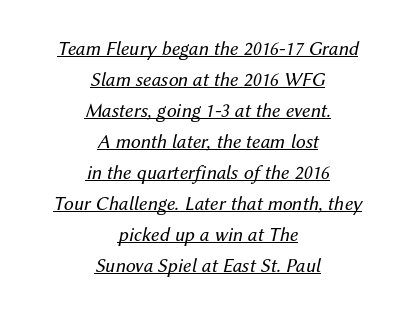
{"italic": "yes", "lean": "right", "slant_degrees": 12, "bold": "no", "underline": "yes", "align": "center", "line_spacing": "normal", "line_spacing_ratio": 1.55, "letter_spacing": "normal", "letter_spacing_em": 0.0, "glyph_px": 20}
